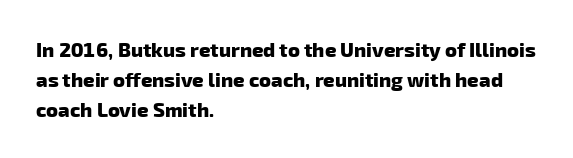
Caption: multi-line text, flush left, ragged right. Emphasis by weight is at full strength: bold. Normally led — the rows are evenly, conventionally spaced. The passage shown is not underscored anywhere. Between one letter and the next there's only the usual sliver of space.
